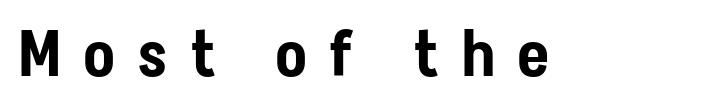
These lines have a slow, spaced-out rhythm from letter to letter. Glance below the letters and you will spot only blank space. Proportional: the letters do not fall into vertical columns. Characters remain perfectly vertical along every line.
